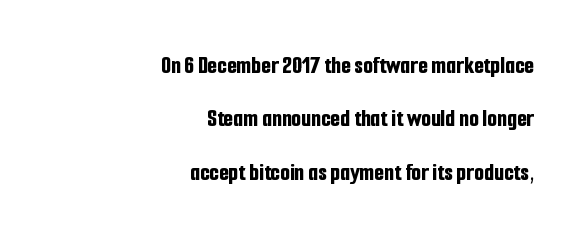
Q: Is the text bold? A: Yes.
Q: Is the text italic (slanted)? A: No, it is upright.
Q: Is the text underlined? A: No.
Q: How is the paragraph aligned? A: Right-aligned.
Q: Is the spacing between letters normal or unusually wide? A: Normal.
Q: Is the spacing between lines tight, normal or loose? A: Loose.
